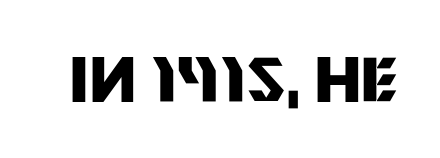
The image shows 61 px heavy sans-serif type, upright; set normal letter spacing, not underlined; medium stroke contrast and a large x-height.
